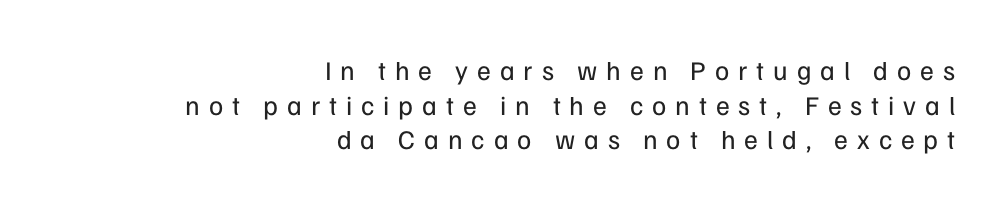
{"italic": "no", "bold": "no", "underline": "no", "align": "right", "line_spacing": "normal", "line_spacing_ratio": 1.28, "letter_spacing": "wide", "letter_spacing_em": 0.33, "glyph_px": 27}
